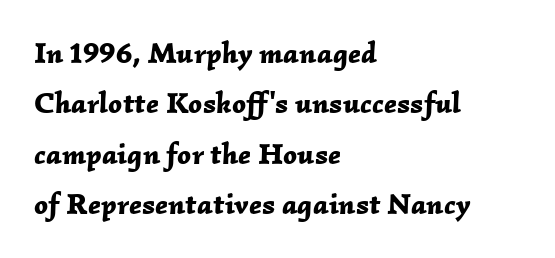
Q: Is the text bold? A: Yes.
Q: Is the text italic (slanted)? A: Yes, it leans right by about 2 degrees.
Q: Is the text underlined? A: No.
Q: How is the paragraph aligned? A: Left-aligned.
Q: Is the spacing between letters normal or unusually wide? A: Normal.
Q: Is the spacing between lines tight, normal or loose? A: Normal.
Q: Width (condensed, normal, or wide)? A: Normal.
Q: Stroke contrast? A: Low.
Q: x-height? A: Medium.
Q: Monospaced? A: No.
